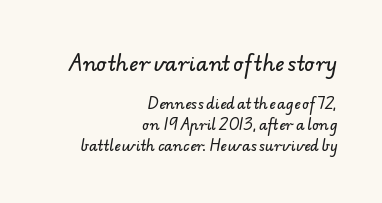
{"underline": "no", "align": "right", "line_spacing": "normal", "line_spacing_ratio": 1.47, "letter_spacing": "normal", "letter_spacing_em": 0.0, "larger_block": "first", "size_ratio": 1.43, "glyph_px": 20}
